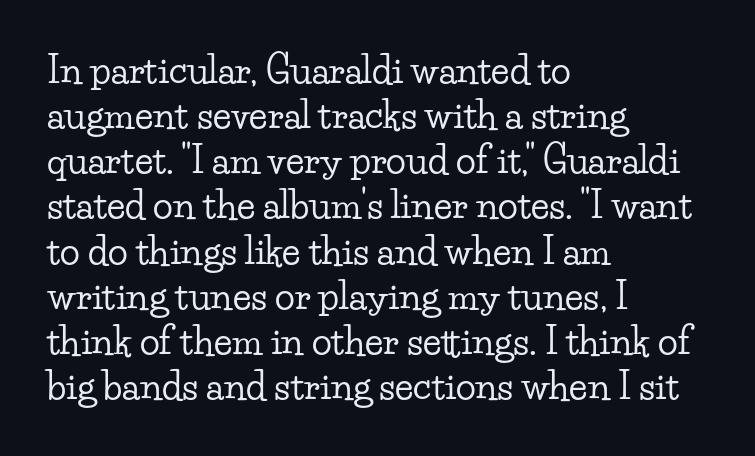
The face used here is seriffed, in the tradition of book romans. The paragraph has a hard left edge and a soft right edge. Posture: vertical. Each letter keeps its own natural width here, so spacing adapts to shape. In terms of letterspacing, this is plain default setting. Descender tails drop into unmarked territory.
